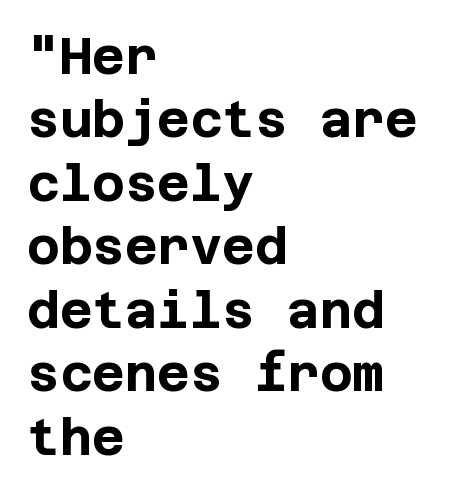
The specimen omits any rule beneath the text block's lines. Line beginnings align vertically; line endings do not. Stroke terminals: plain, sans-serif. Baseline-to-baseline distance is the conventional proportion of letter height.
